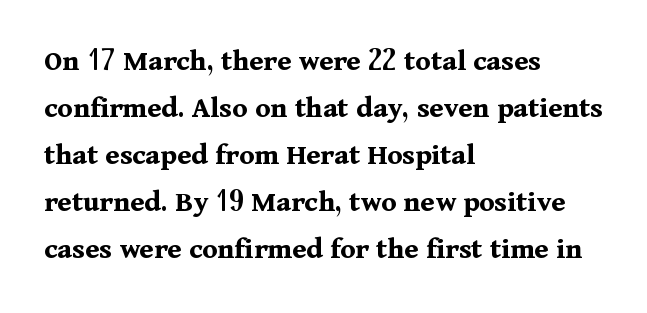
The image shows 31 px bold serif type, upright; set left-aligned, normal line spacing (1.52x), normal letter spacing, not underlined; medium stroke contrast and a medium x-height.
